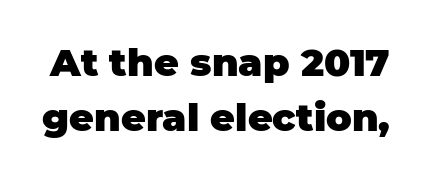
The image shows 38 px heavy sans-serif type, upright; set normal line spacing (1.44x), normal letter spacing, not underlined; low stroke contrast and a large x-height.
